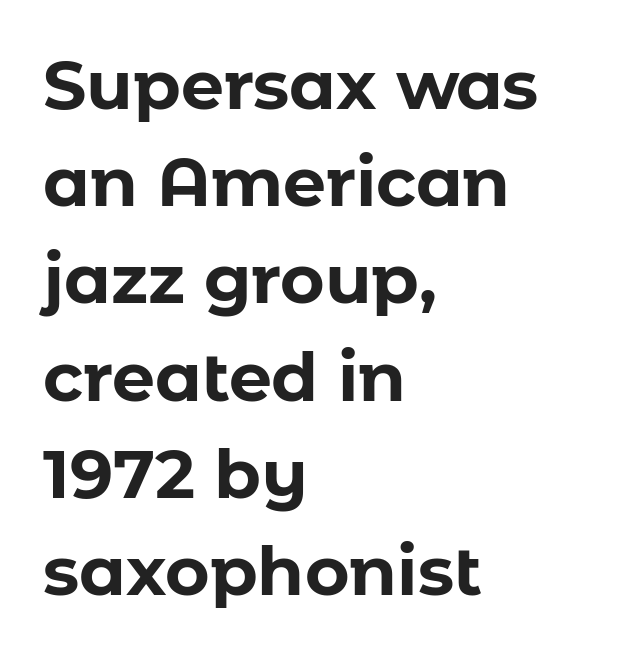
{"serif": "no", "italic": "no", "bold": "yes", "weight": "bold", "width": "normal", "stroke_contrast": "low", "x_height": "medium", "monospaced": "no", "underline": "no", "align": "left", "line_spacing": "normal", "line_spacing_ratio": 1.43, "letter_spacing": "normal", "letter_spacing_em": 0.0, "glyph_px": 68}
